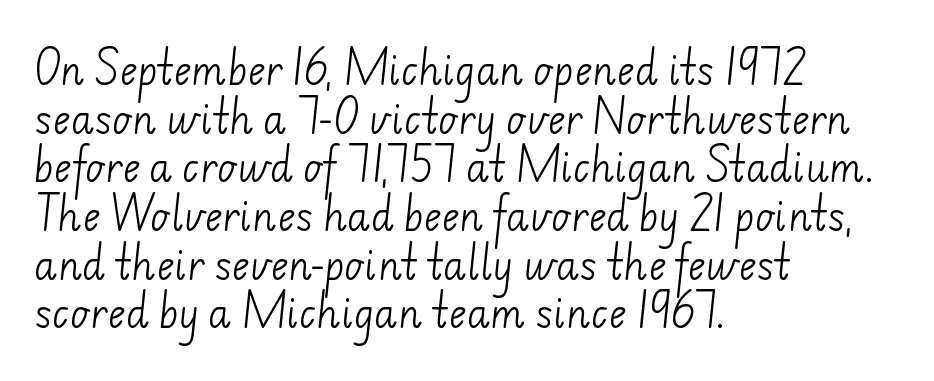
Q: Is the text bold? A: No.
Q: Is the typeface a serif or a sans-serif typeface? A: Sans-serif.
Q: Is the text underlined? A: No.
Q: How is the paragraph aligned? A: Left-aligned.
Q: Is the spacing between letters normal or unusually wide? A: Normal.
Q: Is the spacing between lines tight, normal or loose? A: Normal.
Q: Width (condensed, normal, or wide)? A: Normal.
Q: Stroke contrast? A: Low.
Q: x-height? A: Small.
Q: Monospaced? A: No.
